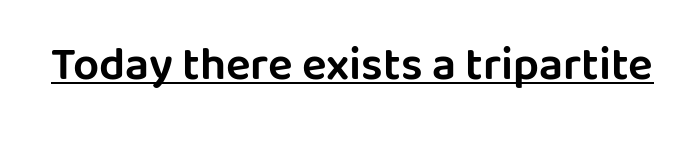
Q: Is the text italic (slanted)? A: No, it is upright.
Q: Is the typeface a serif or a sans-serif typeface? A: Sans-serif.
Q: Is the text underlined? A: Yes.
Q: Is the spacing between letters normal or unusually wide? A: Normal.
Q: Width (condensed, normal, or wide)? A: Normal.
Q: Stroke contrast? A: Low.
Q: x-height? A: Large.
Q: Monospaced? A: No.
